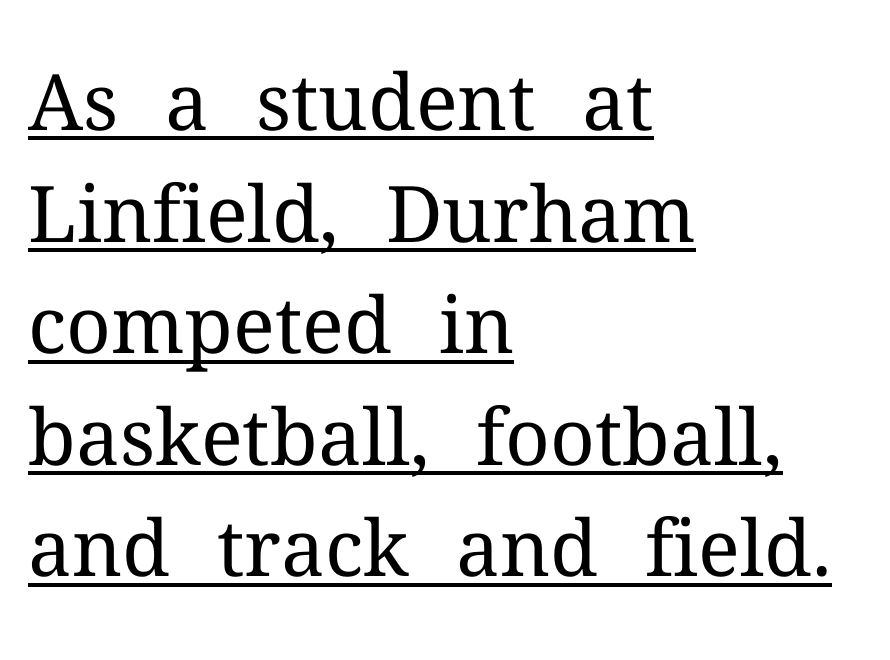
Q: Is the text bold? A: No.
Q: Is the text italic (slanted)? A: No, it is upright.
Q: Is the typeface a serif or a sans-serif typeface? A: Serif.
Q: Is the text underlined? A: Yes.
Q: How is the paragraph aligned? A: Left-aligned.
Q: Is the spacing between letters normal or unusually wide? A: Normal.
Q: Is the spacing between lines tight, normal or loose? A: Normal.
Q: Width (condensed, normal, or wide)? A: Normal.
Q: Stroke contrast? A: Medium.
Q: x-height? A: Medium.
Q: Monospaced? A: No.
